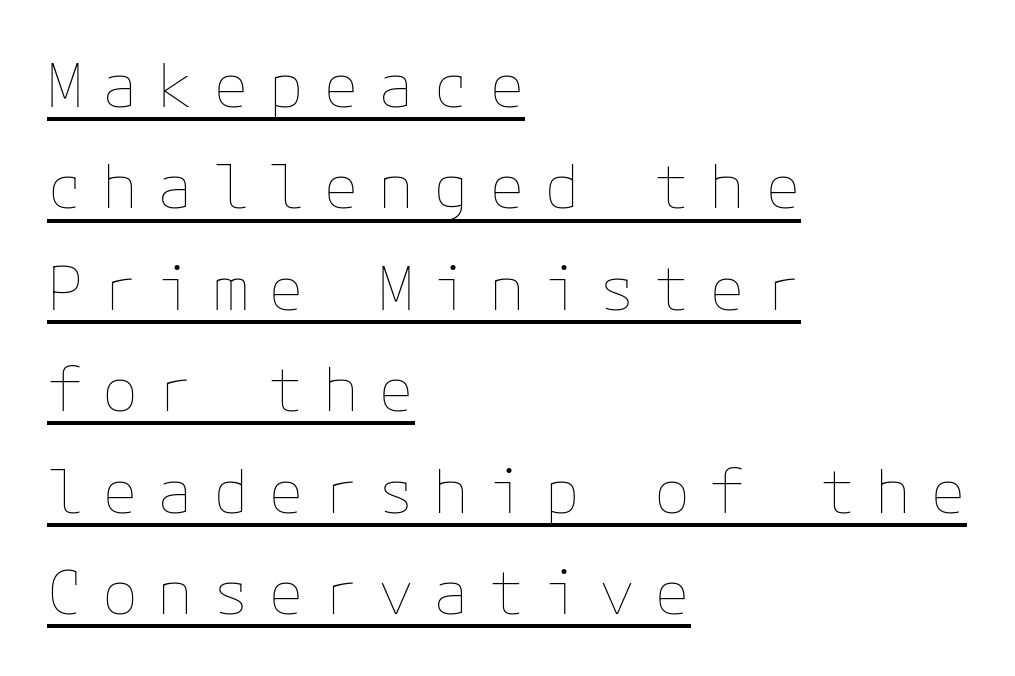
The horizontal fit of the characters is loose and conspicuously gappy. Upright lettering throughout. Short and long lines alike share a common starting point at left. A continuous stroke trails under the words, as in a hyperlink.
